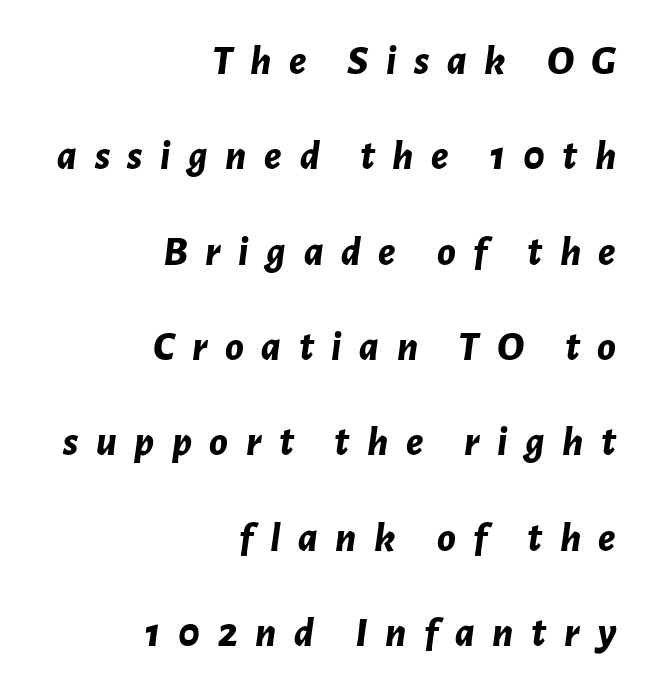
Q: Is the text bold? A: Yes.
Q: Is the text italic (slanted)? A: Yes, it leans right by about 7 degrees.
Q: Is the text underlined? A: No.
Q: How is the paragraph aligned? A: Right-aligned.
Q: Is the spacing between letters normal or unusually wide? A: Unusually wide.
Q: Is the spacing between lines tight, normal or loose? A: Loose.
Q: Width (condensed, normal, or wide)? A: Normal.
Q: Stroke contrast? A: Low.
Q: x-height? A: Medium.
Q: Monospaced? A: No.
